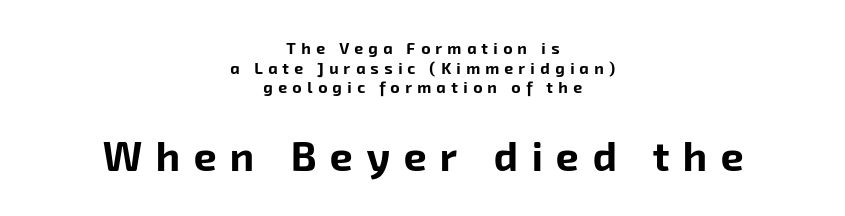
The designer went with a sans here, leaving each stem footless. Is the block centered? Yes — each line is placed symmetrically about the middle. Words appear elongated and porous because spacing is wide. These lines carry a lot of weight — the face is fully bold. Spacing verdict: proportional, widths tailored to each character. Two sizes are in play, and the larger belongs to the second block.
